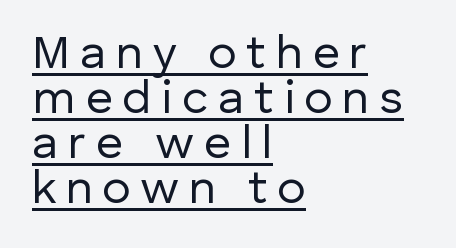
{"serif": "no", "italic": "no", "bold": "no", "weight": "regular", "width": "normal", "stroke_contrast": "low", "x_height": "medium", "monospaced": "no", "underline": "yes", "align": "left", "line_spacing": "tight", "line_spacing_ratio": 0.96, "letter_spacing": "wide", "letter_spacing_em": 0.21, "glyph_px": 47}
